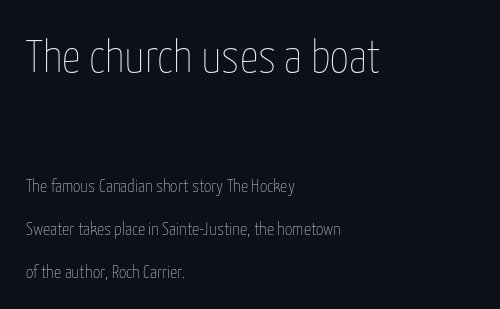
{"italic": "no", "bold": "no", "weight": "thin", "width": "condensed", "stroke_contrast": "low", "x_height": "medium", "monospaced": "no", "underline": "no", "align": "left", "line_spacing": "loose", "line_spacing_ratio": 2.41, "letter_spacing": "normal", "letter_spacing_em": 0.0, "larger_block": "first", "size_ratio": 2.56, "glyph_px": 46}
